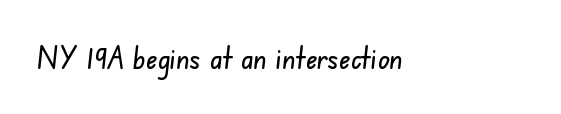
{"serif": "no", "width": "condensed", "stroke_contrast": "low", "x_height": "small", "monospaced": "no", "underline": "no", "letter_spacing": "normal", "letter_spacing_em": 0.0, "glyph_px": 31}
